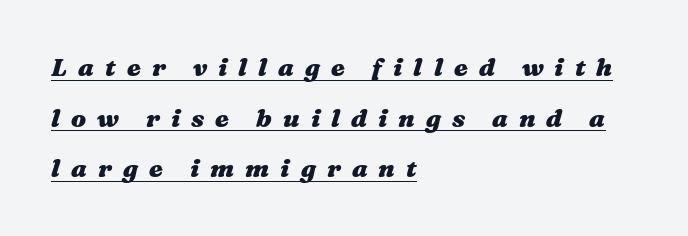
The image shows 25 px bold type, italic (leaning right); set left-aligned, loose line spacing (2.03x), unusually wide letter spacing (+0.44 em), underlined.
